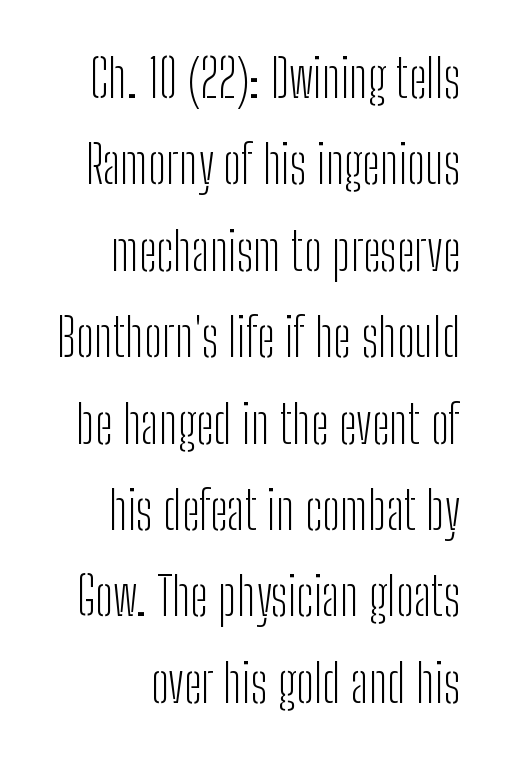
Q: Is the text bold? A: No.
Q: Is the text italic (slanted)? A: No, it is upright.
Q: Is the typeface a serif or a sans-serif typeface? A: Sans-serif.
Q: Is the text underlined? A: No.
Q: How is the paragraph aligned? A: Right-aligned.
Q: Is the spacing between letters normal or unusually wide? A: Normal.
Q: Is the spacing between lines tight, normal or loose? A: Normal.
Q: Width (condensed, normal, or wide)? A: Condensed.
Q: Stroke contrast? A: Low.
Q: x-height? A: Medium.
Q: Monospaced? A: No.
